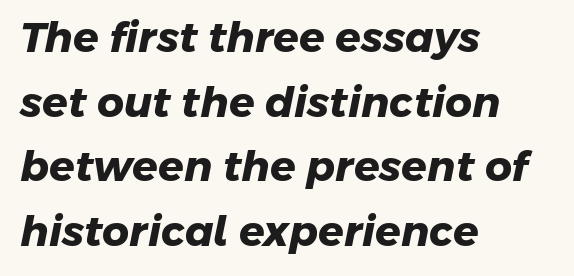
{"serif": "no", "bold": "yes", "weight": "heavy", "width": "normal", "stroke_contrast": "low", "x_height": "medium", "monospaced": "no", "underline": "no", "align": "left", "line_spacing": "normal", "line_spacing_ratio": 1.54, "letter_spacing": "normal", "letter_spacing_em": 0.0, "glyph_px": 42}
